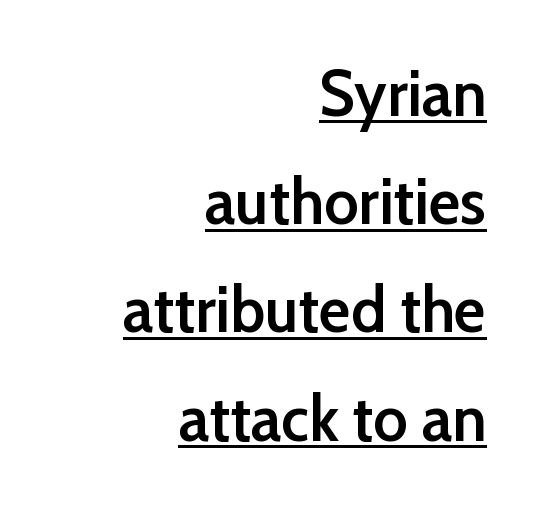
The image shows 66 px semibold sans-serif type, upright; set right-aligned, normal line spacing (1.64x), normal letter spacing, underlined; low stroke contrast and a medium x-height.
